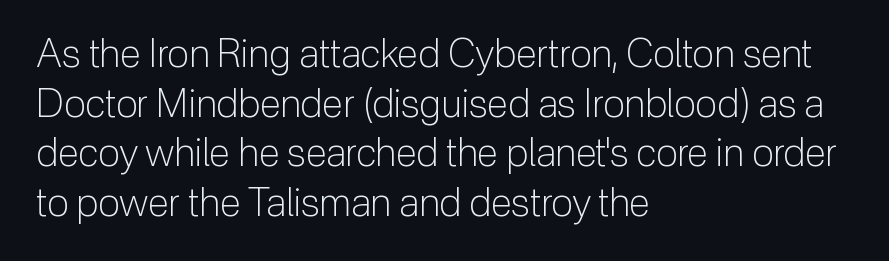
Q: Is the text bold? A: No.
Q: Is the text italic (slanted)? A: No, it is upright.
Q: Is the typeface a serif or a sans-serif typeface? A: Sans-serif.
Q: Is the text underlined? A: No.
Q: How is the paragraph aligned? A: Left-aligned.
Q: Is the spacing between letters normal or unusually wide? A: Normal.
Q: Is the spacing between lines tight, normal or loose? A: Normal.
Q: Width (condensed, normal, or wide)? A: Normal.
Q: Stroke contrast? A: Low.
Q: x-height? A: Medium.
Q: Monospaced? A: No.
